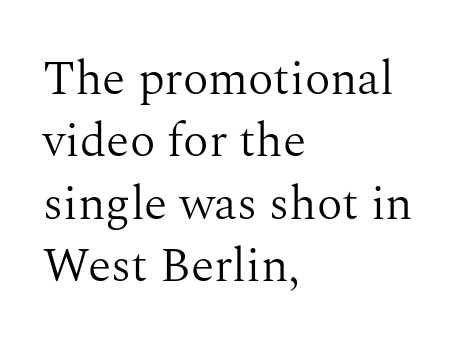
Small tapered or slab feet sit at the stroke ends, so this counts as serif. Every stem runs plumb, perpendicular to the baseline. The paragraph shown leans on its left margin. Weight: not bold — regular or lighter. Compared with typical body copy, the letter spacing here is the same.
